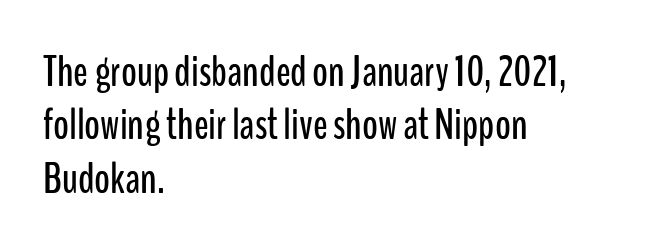
Q: Is the text italic (slanted)? A: No, it is upright.
Q: Is the typeface a serif or a sans-serif typeface? A: Sans-serif.
Q: Is the text underlined? A: No.
Q: How is the paragraph aligned? A: Left-aligned.
Q: Is the spacing between letters normal or unusually wide? A: Normal.
Q: Width (condensed, normal, or wide)? A: Condensed.
Q: Stroke contrast? A: Low.
Q: x-height? A: Medium.
Q: Monospaced? A: No.
